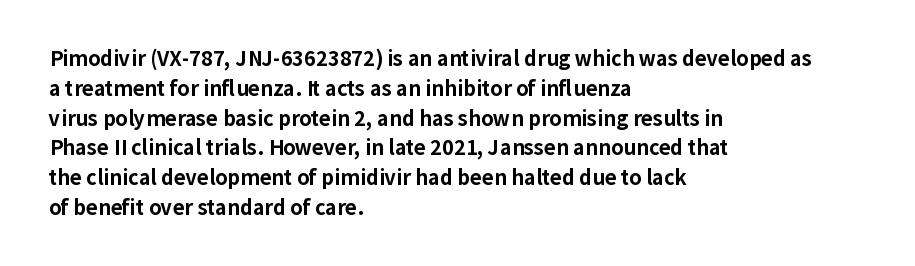
The image shows 20 px bold type, upright; set left-aligned, normal line spacing (1.49x), normal letter spacing, not underlined.
